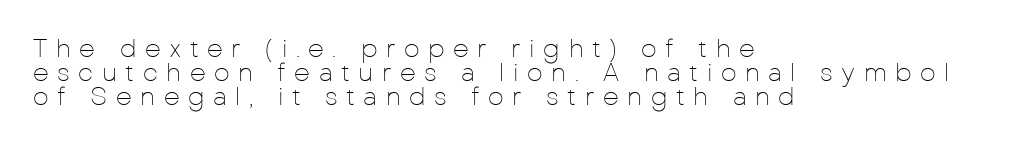
Is there much room between lines? No — they nearly touch. Quick note: underline off. Vertical stems look standard width or narrower in stroke. The text block is weighted toward the left margin, trailing off unevenly rightward. These lines have a slow, spaced-out rhythm from letter to letter. Posture: upright roman.
